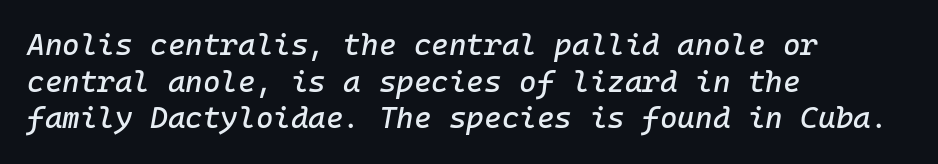
The image shows 30 px text type, italic (leaning right), monospaced; set left-aligned, line spacing 1.22x, normal letter spacing, not underlined; low stroke contrast and a medium x-height.
